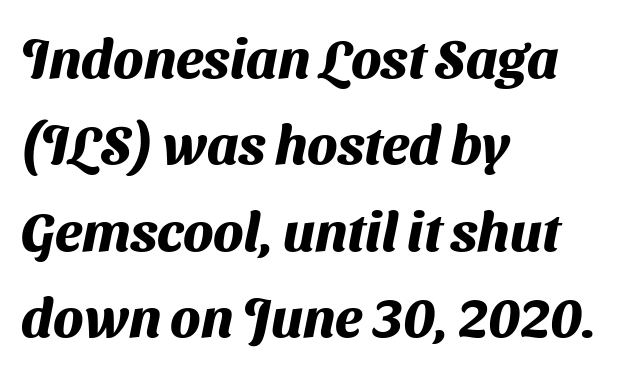
The image shows 55 px heavy sans-serif type; set left-aligned, normal line spacing (1.57x), normal letter spacing, not underlined; medium stroke contrast and a medium x-height.
